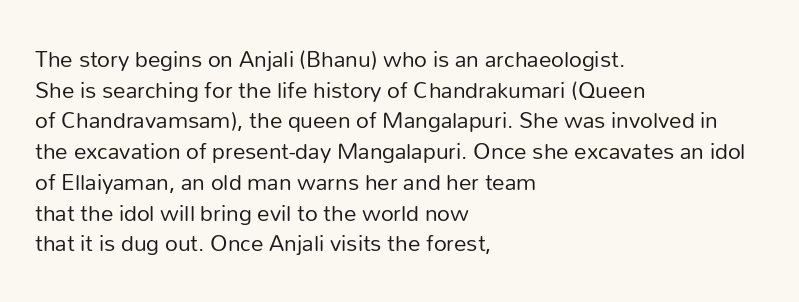
Q: Is the text bold? A: No.
Q: Is the text italic (slanted)? A: No, it is upright.
Q: Is the text underlined? A: No.
Q: How is the paragraph aligned? A: Left-aligned.
Q: Is the spacing between letters normal or unusually wide? A: Normal.
